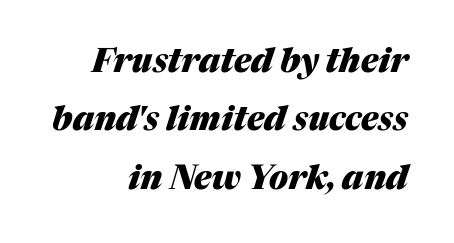
Q: Is the text bold? A: Yes.
Q: Is the text italic (slanted)? A: Yes, it leans right by about 17 degrees.
Q: Is the text underlined? A: No.
Q: How is the paragraph aligned? A: Right-aligned.
Q: Is the spacing between letters normal or unusually wide? A: Normal.
Q: Width (condensed, normal, or wide)? A: Normal.
Q: Stroke contrast? A: Medium.
Q: x-height? A: Medium.
Q: Monospaced? A: No.
